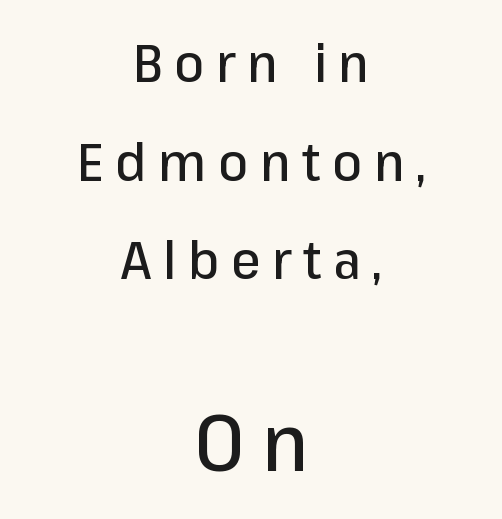
Q: Is the text italic (slanted)? A: No, it is upright.
Q: Is the typeface a serif or a sans-serif typeface? A: Sans-serif.
Q: Is the text underlined? A: No.
Q: How is the paragraph aligned? A: Centered.
Q: Is the spacing between letters normal or unusually wide? A: Unusually wide.
Q: Which block of text is set in a larger size, the first (top) or the second (bottom)? A: The second (bottom) one.
Q: Width (condensed, normal, or wide)? A: Normal.
Q: Stroke contrast? A: Low.
Q: x-height? A: Medium.
Q: Monospaced? A: No.
